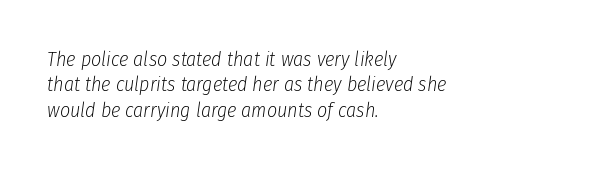
Q: Is the text bold? A: No.
Q: Is the text italic (slanted)? A: Yes, it leans right by about 8 degrees.
Q: Is the text underlined? A: No.
Q: How is the paragraph aligned? A: Left-aligned.
Q: Is the spacing between letters normal or unusually wide? A: Normal.
Q: Is the spacing between lines tight, normal or loose? A: Normal.
